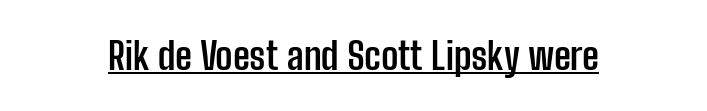
Summary of weight: heavy, a full bold. Emphasis is given by a line drawn under the lettering. This sample uses plain, unmodified letter spacing. Typographically, this falls in the sans-serif category. A roman cut, with each character standing at attention.
